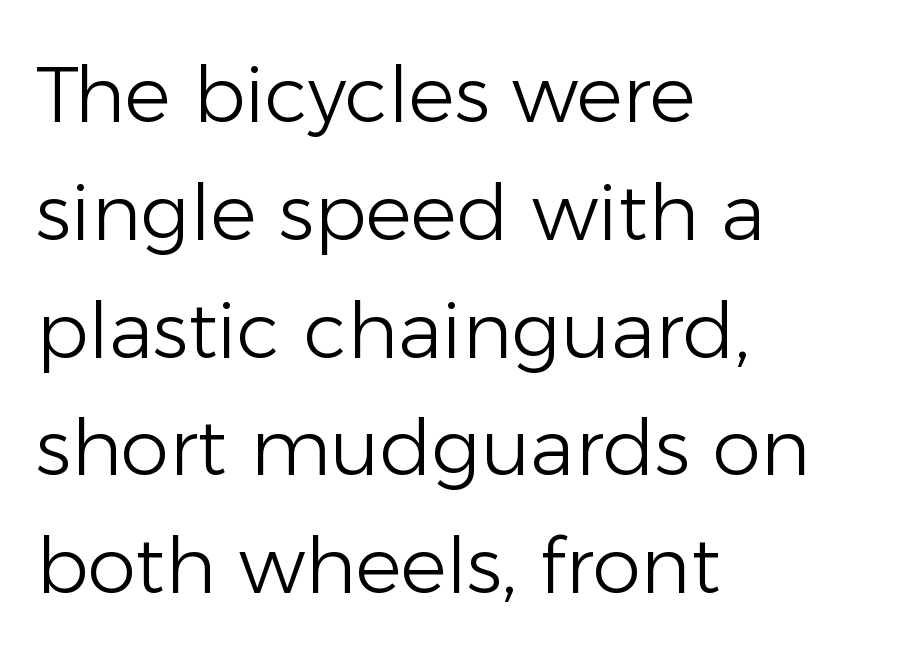
The image shows 77 px light sans-serif type, upright; set left-aligned, normal line spacing (1.53x), normal letter spacing, not underlined; low stroke contrast and a medium x-height.
